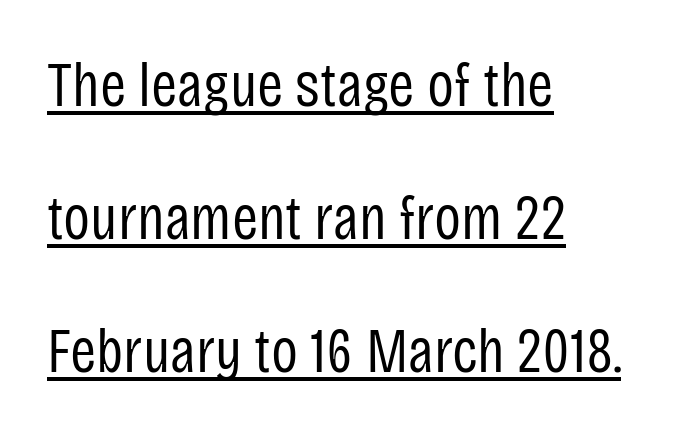
The image shows 63 px regular-weight, condensed sans-serif type, upright; set left-aligned, loose line spacing (2.11x), normal letter spacing, underlined; low stroke contrast and a large x-height.
